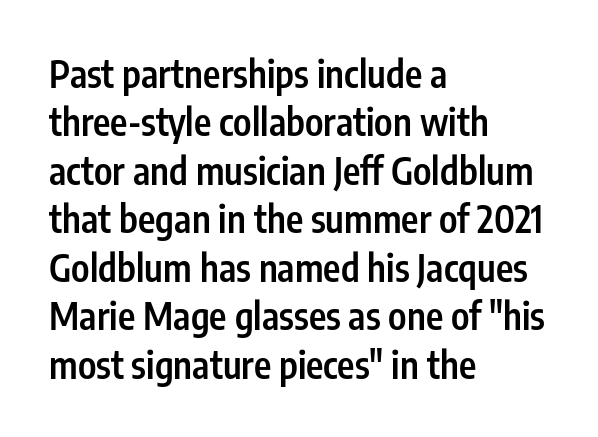
Q: Is the text bold? A: Semi-bold.
Q: Is the text italic (slanted)? A: No, it is upright.
Q: Is the typeface a serif or a sans-serif typeface? A: Sans-serif.
Q: Is the text underlined? A: No.
Q: How is the paragraph aligned? A: Left-aligned.
Q: Is the spacing between letters normal or unusually wide? A: Normal.
Q: Is the spacing between lines tight, normal or loose? A: Normal.
Q: Width (condensed, normal, or wide)? A: Condensed.
Q: Stroke contrast? A: Low.
Q: x-height? A: Medium.
Q: Monospaced? A: No.
